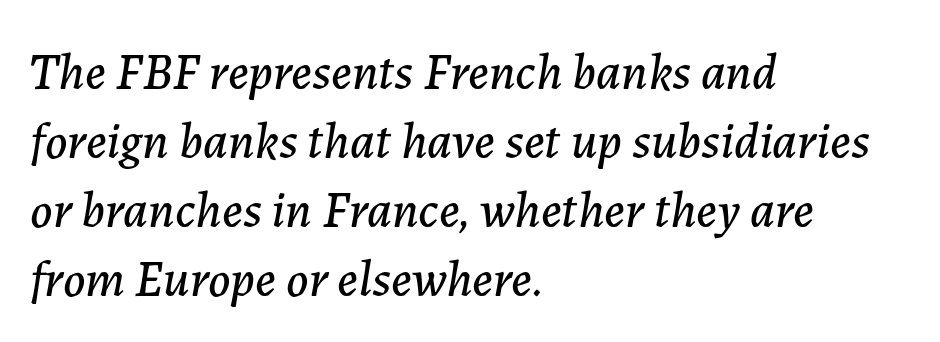
Observe the ordinary spacing: letters are neighbours, not strangers. Descenders hang freely into open space. In CSS terms this would be text-align: left. When letters slant like this, we call the style italic. Is this a fixed-width face? No — the glyphs have proportional, varying widths. If you measured baseline to baseline, you'd find a middling distance.
